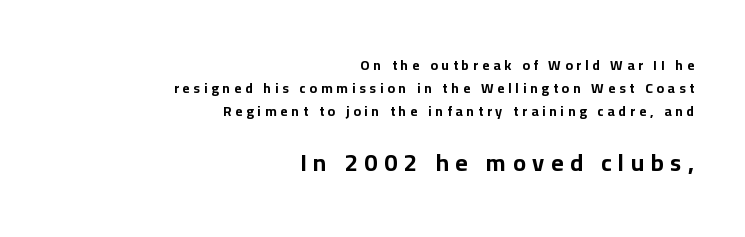
Q: Is the text bold? A: Yes.
Q: Is the text italic (slanted)? A: No, it is upright.
Q: Is the text underlined? A: No.
Q: How is the paragraph aligned? A: Right-aligned.
Q: Is the spacing between letters normal or unusually wide? A: Unusually wide.
Q: Is the spacing between lines tight, normal or loose? A: Normal.
Q: Which block of text is set in a larger size, the first (top) or the second (bottom)? A: The second (bottom) one.
